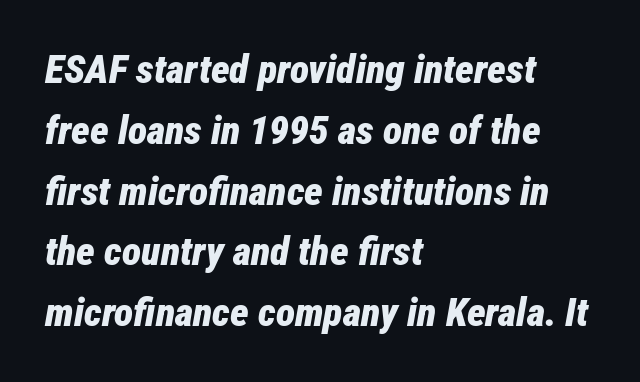
{"italic": "yes", "lean": "right", "slant_degrees": 12, "bold": "yes", "weight": "bold", "width": "condensed", "stroke_contrast": "low", "x_height": "medium", "monospaced": "no", "underline": "no", "align": "left", "line_spacing": "normal", "line_spacing_ratio": 1.52, "letter_spacing": "normal", "letter_spacing_em": 0.0, "glyph_px": 40}
